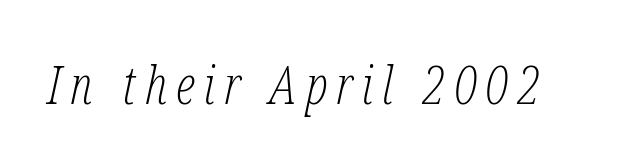
{"serif": "yes", "italic": "yes", "lean": "right", "slant_degrees": 12, "bold": "no", "weight": "light", "width": "condensed", "stroke_contrast": "low", "x_height": "medium", "monospaced": "no", "underline": "no", "glyph_px": 53}
